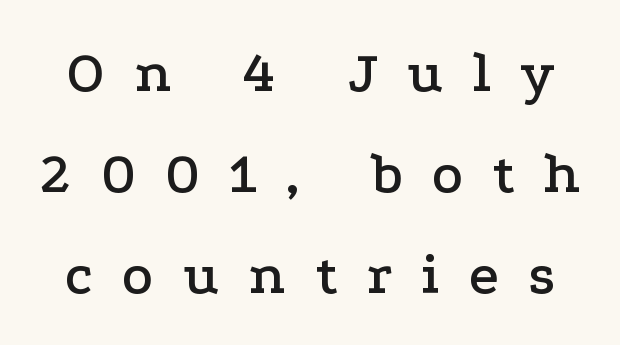
The image shows 58 px wide serif type, upright; set line spacing 1.74x, unusually wide letter spacing (+0.5 em), not underlined; low stroke contrast and a medium x-height.
